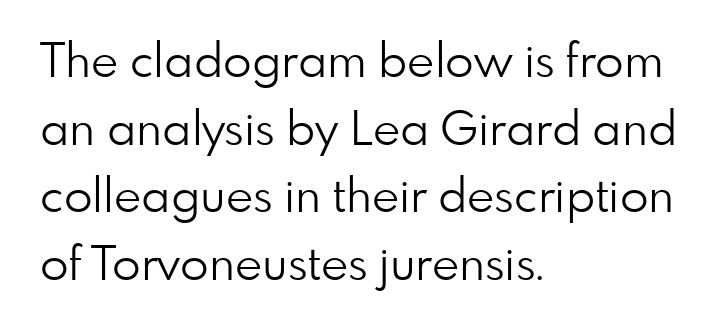
{"serif": "no", "italic": "no", "bold": "no", "weight": "light", "width": "normal", "stroke_contrast": "low", "x_height": "small", "monospaced": "no", "underline": "no", "align": "left", "line_spacing": "normal", "line_spacing_ratio": 1.44, "letter_spacing": "normal", "letter_spacing_em": 0.0, "glyph_px": 47}
